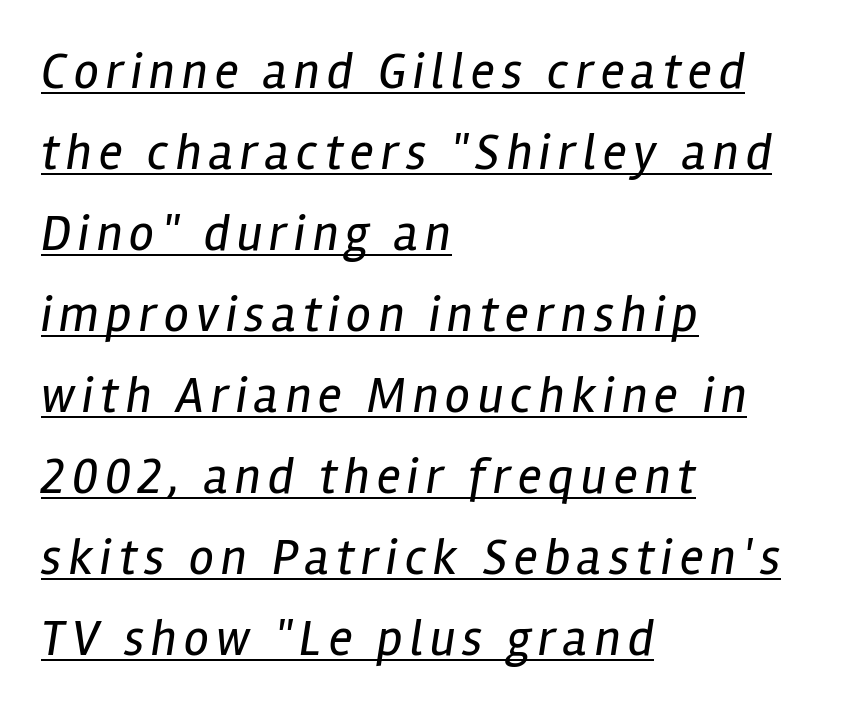
Q: Is the text bold? A: No.
Q: Is the text italic (slanted)? A: Yes, it leans right by about 12 degrees.
Q: Is the text underlined? A: Yes.
Q: How is the paragraph aligned? A: Left-aligned.
Q: Is the spacing between lines tight, normal or loose? A: Normal.
Q: Width (condensed, normal, or wide)? A: Condensed.
Q: Stroke contrast? A: Low.
Q: x-height? A: Medium.
Q: Monospaced? A: No.
